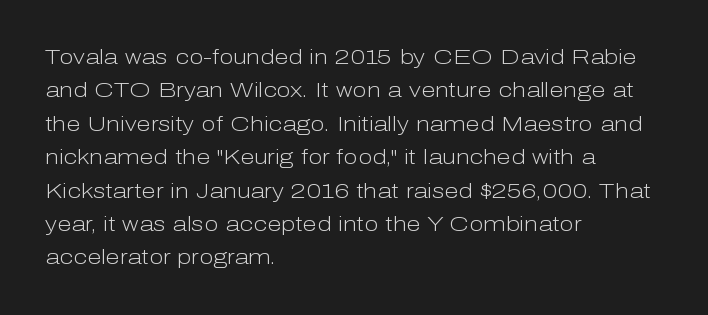
The image shows 21 px text type, upright; set left-aligned, normal line spacing (1.59x), normal letter spacing, not underlined.
